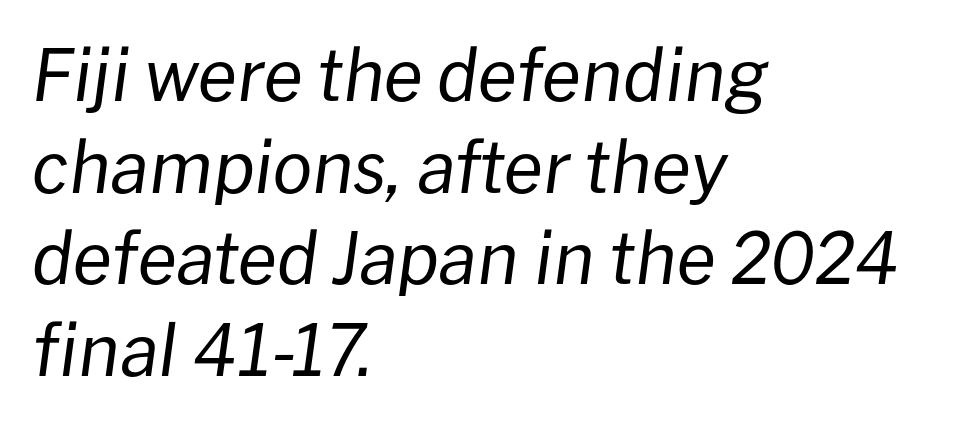
The image shows 71 px regular-weight type, italic (leaning right); set left-aligned, normal line spacing (1.29x), normal letter spacing, not underlined; low stroke contrast and a medium x-height.
